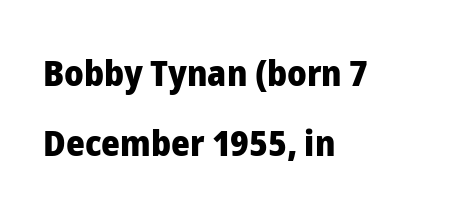
How would I describe the line gaps? Wide and relaxed. The passage shown is typed in a proportional face where columns would drift. Check where the strokes stop: nothing finishes them off — pure sans. In terms of letterspacing, this is plain default setting. The text block is weighted toward the left margin, trailing off unevenly rightward.
